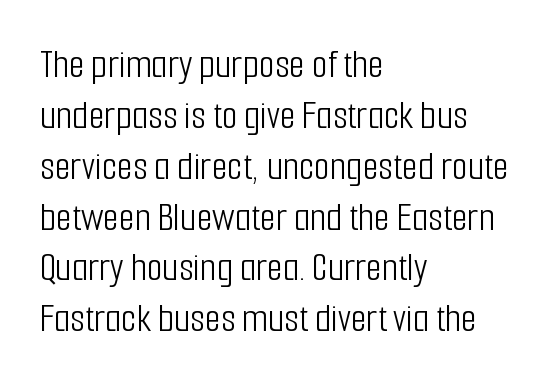
Q: Is the text bold? A: No.
Q: Is the text italic (slanted)? A: No, it is upright.
Q: Is the typeface a serif or a sans-serif typeface? A: Sans-serif.
Q: Is the text underlined? A: No.
Q: How is the paragraph aligned? A: Left-aligned.
Q: Is the spacing between letters normal or unusually wide? A: Normal.
Q: Width (condensed, normal, or wide)? A: Condensed.
Q: Stroke contrast? A: Low.
Q: x-height? A: Medium.
Q: Monospaced? A: No.
